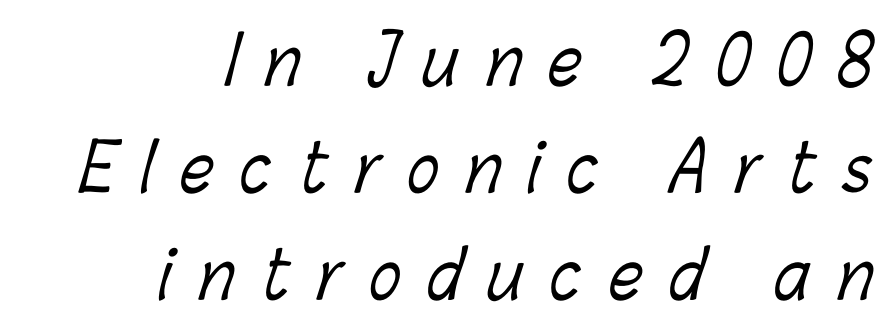
The compositor pushed each line to the right boundary. Is the letter spacing exaggerated? Yes — the characters are pushed far apart. A clean baseline with only descenders dipping below it. Honestly, the row spacing looks completely unremarkable. Bold? No — there's no thickening of the strokes.
